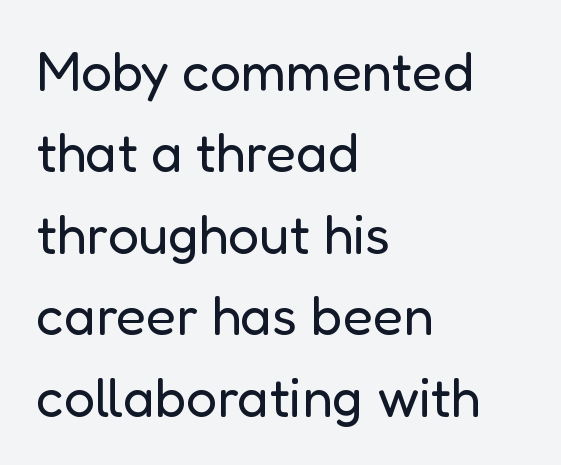
{"serif": "no", "italic": "no", "bold": "no", "weight": "regular", "width": "normal", "stroke_contrast": "low", "x_height": "medium", "monospaced": "no", "underline": "no", "align": "left", "line_spacing": "normal", "line_spacing_ratio": 1.48, "letter_spacing": "normal", "letter_spacing_em": 0.0, "glyph_px": 55}
